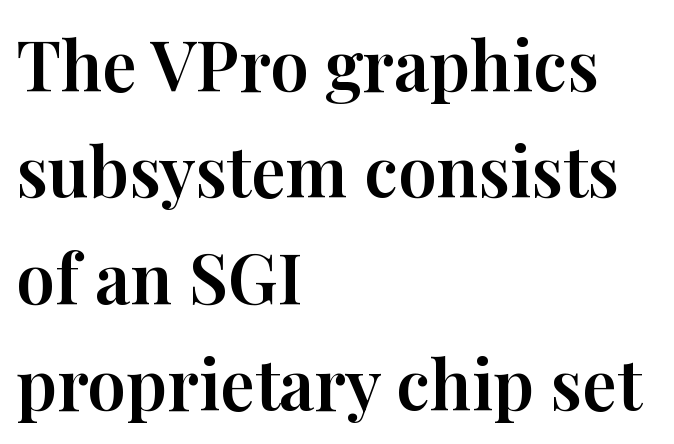
{"serif": "yes", "italic": "no", "width": "normal", "stroke_contrast": "high", "x_height": "medium", "monospaced": "no", "underline": "no", "align": "left", "line_spacing": "normal", "line_spacing_ratio": 1.54, "letter_spacing": "normal", "letter_spacing_em": 0.0, "glyph_px": 69}
